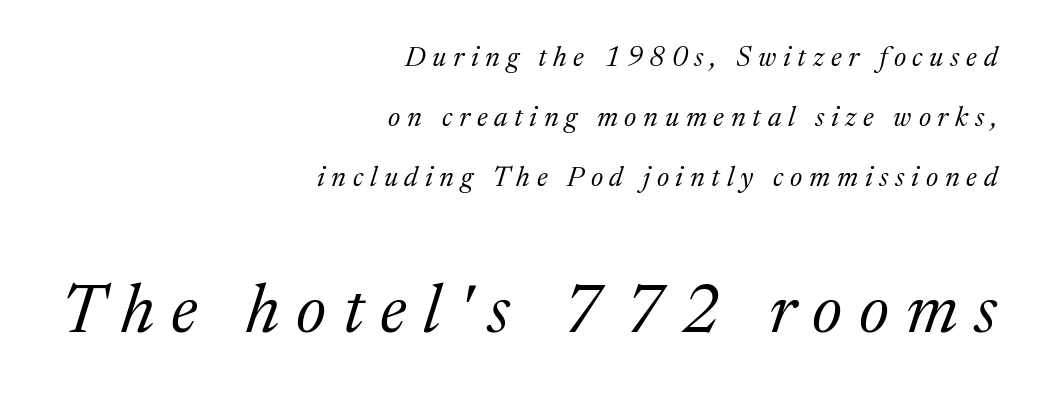
Q: Is the text bold? A: No.
Q: Is the text italic (slanted)? A: Yes, it leans right by about 17 degrees.
Q: Is the typeface a serif or a sans-serif typeface? A: Serif.
Q: Is the text underlined? A: No.
Q: How is the paragraph aligned? A: Right-aligned.
Q: Is the spacing between letters normal or unusually wide? A: Unusually wide.
Q: Is the spacing between lines tight, normal or loose? A: Loose.
Q: Which block of text is set in a larger size, the first (top) or the second (bottom)? A: The second (bottom) one.
Q: Width (condensed, normal, or wide)? A: Normal.
Q: Stroke contrast? A: Medium.
Q: x-height? A: Medium.
Q: Monospaced? A: No.
